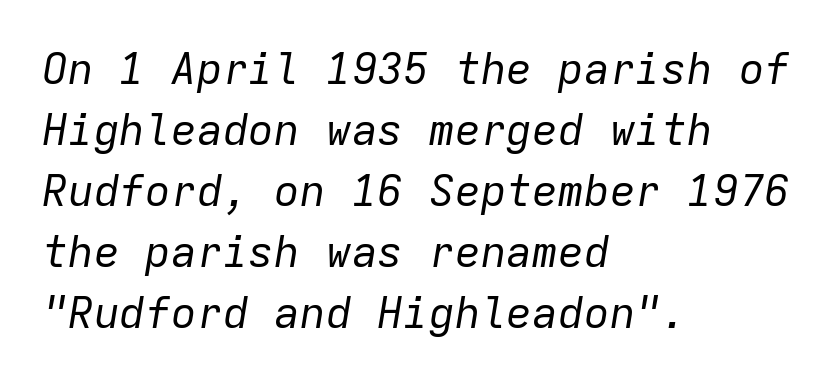
{"italic": "yes", "lean": "right", "slant_degrees": 9, "bold": "no", "weight": "regular", "width": "normal", "stroke_contrast": "low", "x_height": "medium", "monospaced": "yes", "underline": "no", "align": "left", "line_spacing": "normal", "line_spacing_ratio": 1.42, "letter_spacing": "normal", "letter_spacing_em": 0.0, "glyph_px": 43}
